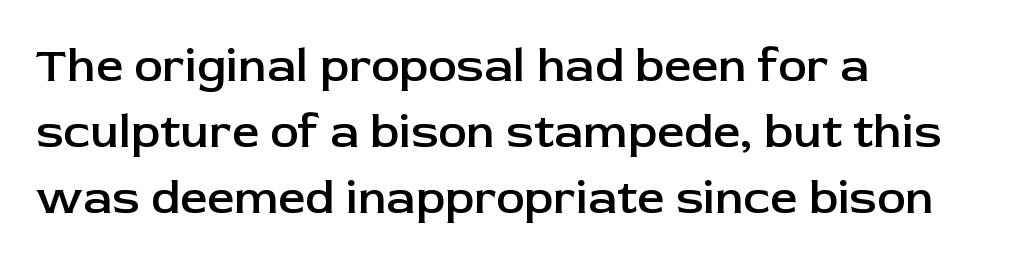
Q: Is the text bold? A: Semi-bold.
Q: Is the text italic (slanted)? A: No, it is upright.
Q: Is the typeface a serif or a sans-serif typeface? A: Sans-serif.
Q: Is the text underlined? A: No.
Q: How is the paragraph aligned? A: Left-aligned.
Q: Is the spacing between letters normal or unusually wide? A: Normal.
Q: Is the spacing between lines tight, normal or loose? A: Normal.
Q: Width (condensed, normal, or wide)? A: Normal.
Q: Stroke contrast? A: Low.
Q: x-height? A: Medium.
Q: Monospaced? A: No.
